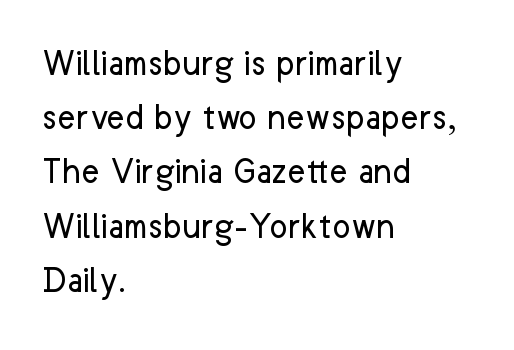
{"serif": "no", "italic": "no", "bold": "no", "weight": "regular", "width": "normal", "stroke_contrast": "low", "x_height": "medium", "monospaced": "no", "underline": "no", "align": "left", "line_spacing": "normal", "line_spacing_ratio": 1.39, "letter_spacing": "normal", "letter_spacing_em": 0.0, "glyph_px": 39}
